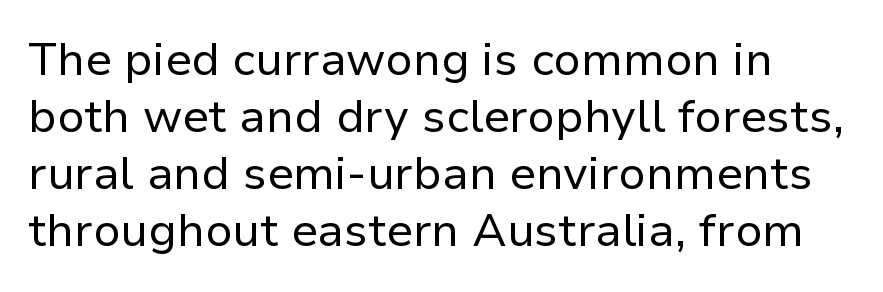
{"serif": "no", "italic": "no", "bold": "no", "weight": "regular", "width": "normal", "stroke_contrast": "low", "x_height": "medium", "monospaced": "no", "underline": "no", "line_spacing_ratio": 1.24, "letter_spacing": "normal", "letter_spacing_em": 0.0, "glyph_px": 46}
